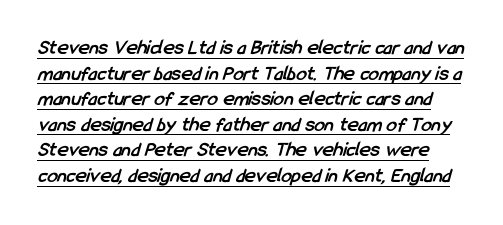
Q: Is the text bold? A: Yes.
Q: Is the text underlined? A: Yes.
Q: Is the spacing between letters normal or unusually wide? A: Normal.
